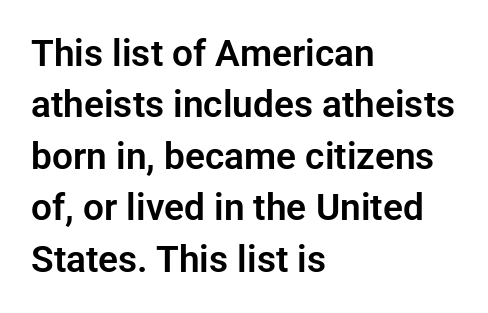
Honestly, the letter spacing is just normal — you wouldn't notice it. The specimen reads as upright at a glance. Beneath every word, the page is bare. Horizontally, the lines are justified to the leading edge only. The designer went with a sans here, leaving each stem footless. The passage shown is typed in a proportional face where columns would drift.
